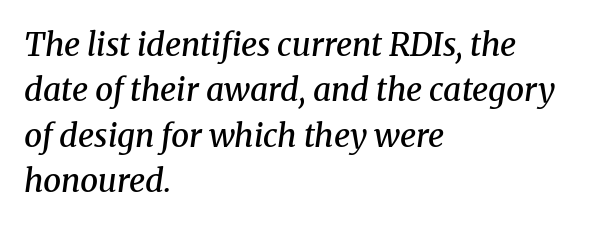
The image shows 32 px semibold serif type, italic (leaning right); set left-aligned, normal line spacing (1.42x), normal letter spacing, not underlined; medium stroke contrast and a medium x-height.
